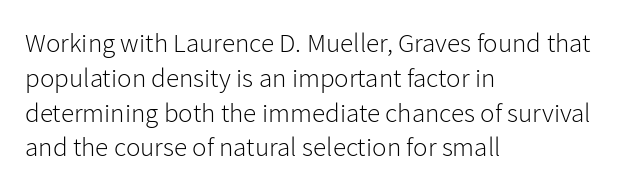
Q: Is the text bold? A: No.
Q: Is the text italic (slanted)? A: No, it is upright.
Q: Is the text underlined? A: No.
Q: How is the paragraph aligned? A: Left-aligned.
Q: Is the spacing between letters normal or unusually wide? A: Normal.
Q: Is the spacing between lines tight, normal or loose? A: Normal.
